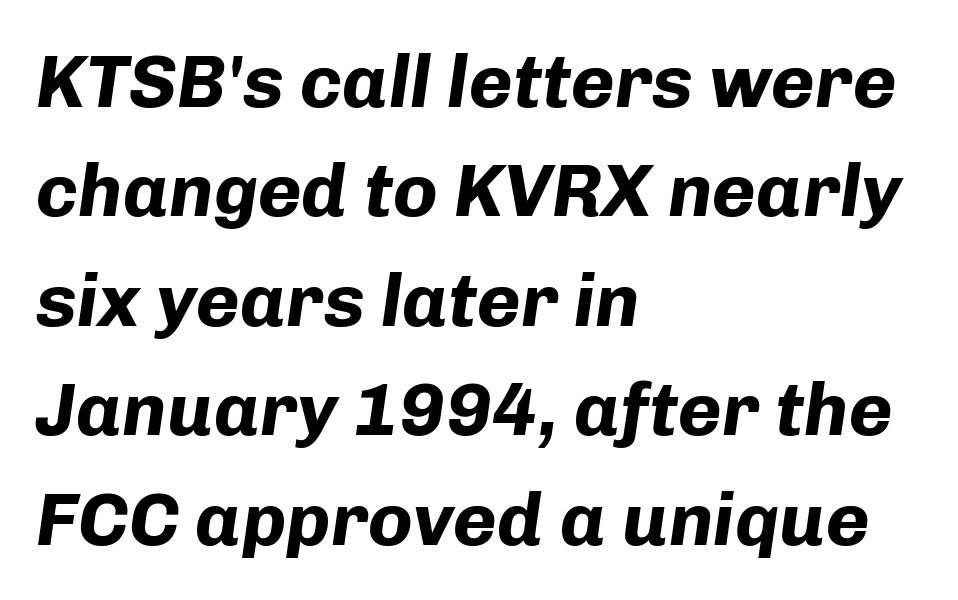
Q: Is the text bold? A: Yes.
Q: Is the text italic (slanted)? A: Yes, it leans right by about 8 degrees.
Q: Is the text underlined? A: No.
Q: How is the paragraph aligned? A: Left-aligned.
Q: Is the spacing between letters normal or unusually wide? A: Normal.
Q: Is the spacing between lines tight, normal or loose? A: Normal.
Q: Width (condensed, normal, or wide)? A: Normal.
Q: Stroke contrast? A: Low.
Q: x-height? A: Medium.
Q: Monospaced? A: No.
